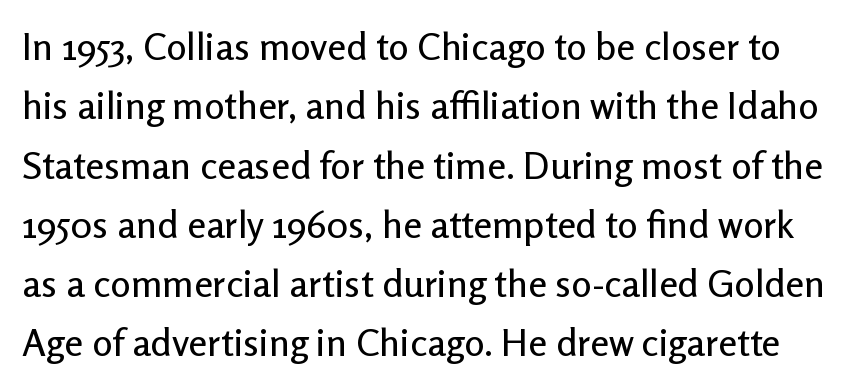
The image shows 38 px sans-serif type, upright; set normal line spacing (1.56x), normal letter spacing, not underlined; low stroke contrast and a medium x-height.
